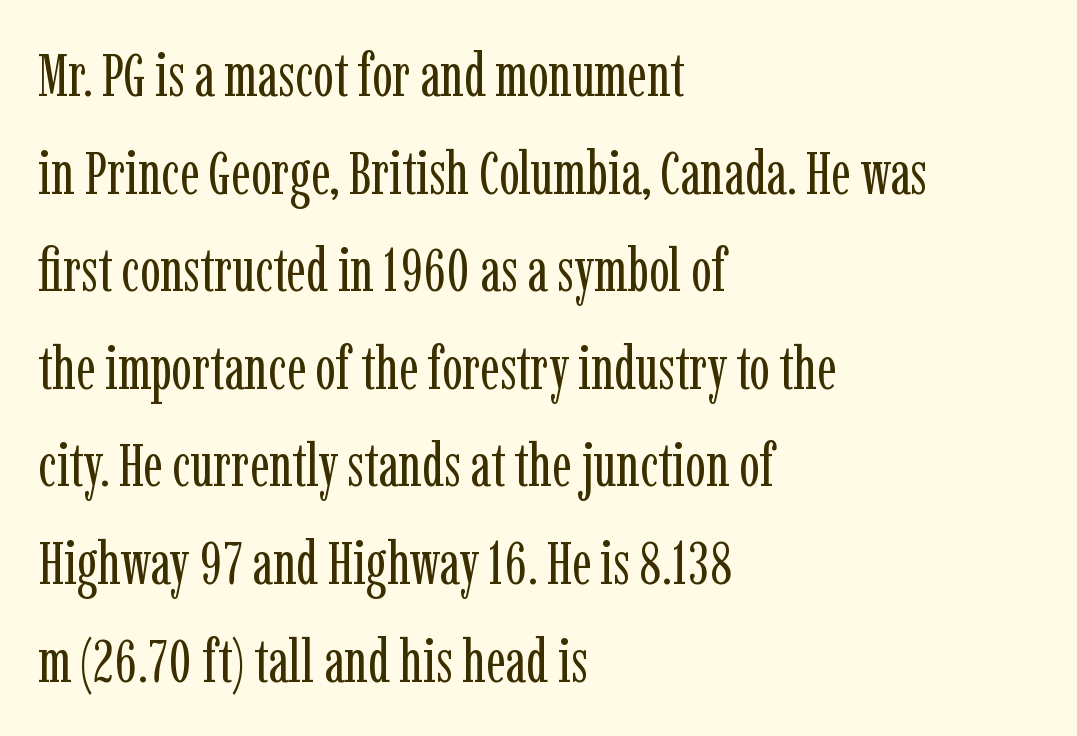
Q: Is the text bold? A: No.
Q: Is the text italic (slanted)? A: No, it is upright.
Q: Is the typeface a serif or a sans-serif typeface? A: Serif.
Q: Is the text underlined? A: No.
Q: How is the paragraph aligned? A: Left-aligned.
Q: Is the spacing between letters normal or unusually wide? A: Normal.
Q: Is the spacing between lines tight, normal or loose? A: Normal.
Q: Width (condensed, normal, or wide)? A: Condensed.
Q: Stroke contrast? A: Low.
Q: x-height? A: Medium.
Q: Monospaced? A: No.
